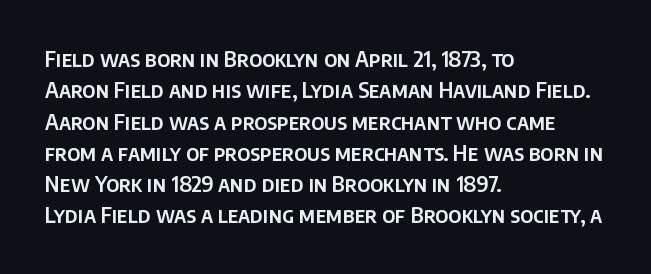
Q: Is the text italic (slanted)? A: No, it is upright.
Q: Is the text underlined? A: No.
Q: How is the paragraph aligned? A: Left-aligned.
Q: Is the spacing between letters normal or unusually wide? A: Normal.
Q: Is the spacing between lines tight, normal or loose? A: Normal.
